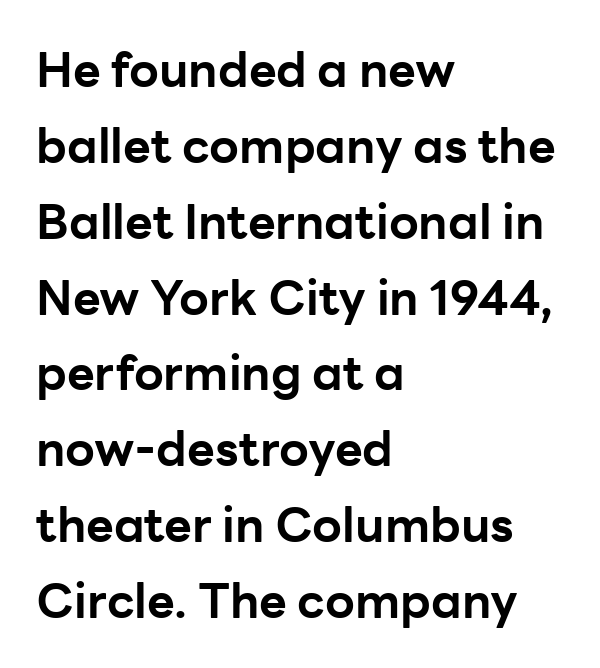
Q: Is the text bold? A: Yes.
Q: Is the text italic (slanted)? A: No, it is upright.
Q: Is the typeface a serif or a sans-serif typeface? A: Sans-serif.
Q: Is the text underlined? A: No.
Q: How is the paragraph aligned? A: Left-aligned.
Q: Is the spacing between letters normal or unusually wide? A: Normal.
Q: Is the spacing between lines tight, normal or loose? A: Normal.
Q: Width (condensed, normal, or wide)? A: Normal.
Q: Stroke contrast? A: Low.
Q: x-height? A: Medium.
Q: Monospaced? A: No.
